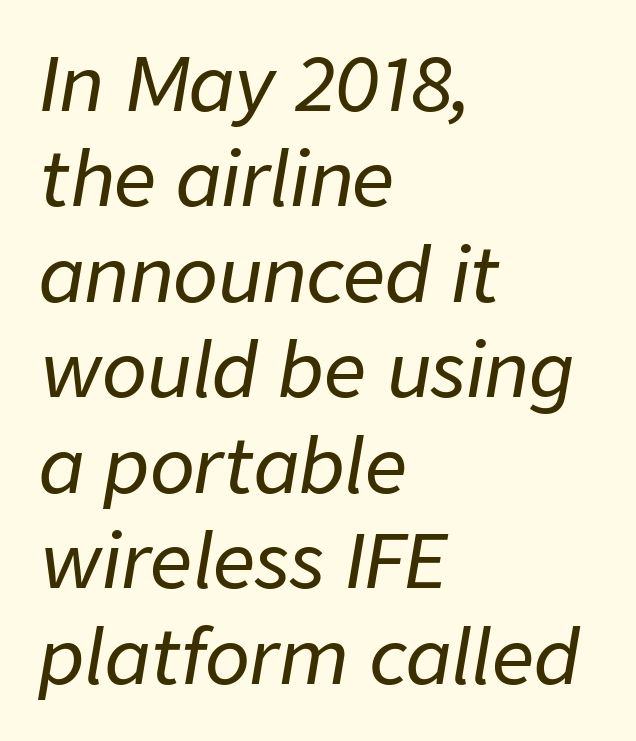
This rendering uses left alignment, leaving the right contour irregular. How would I describe the line gaps? Plain and ordinary. Proportional: the letters do not fall into vertical columns. In terms of letterspacing, this is plain default setting.
